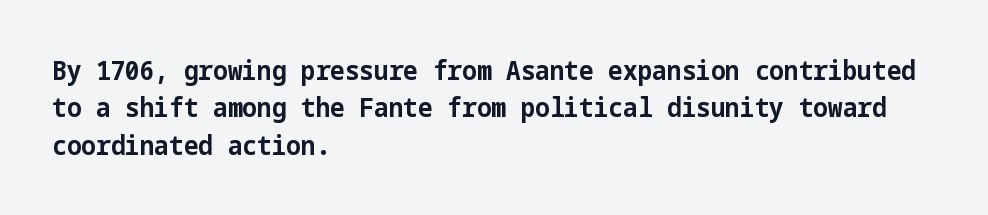
{"italic": "no", "bold": "yes", "underline": "no", "align": "left", "line_spacing": "normal", "line_spacing_ratio": 1.44, "letter_spacing": "normal", "letter_spacing_em": 0.0, "glyph_px": 26}
